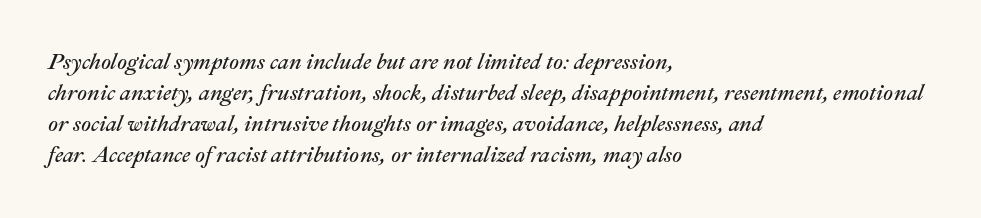
{"italic": "yes", "lean": "right", "slant_degrees": 22, "bold": "no", "underline": "no", "align": "left", "line_spacing": "normal", "line_spacing_ratio": 1.41, "letter_spacing": "normal", "letter_spacing_em": 0.0, "glyph_px": 22}
